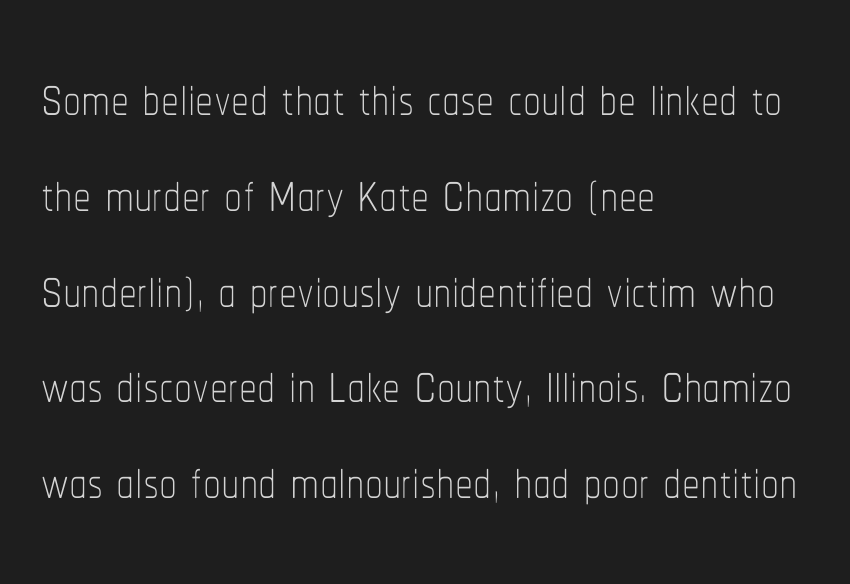
{"italic": "no", "bold": "no", "weight": "thin", "width": "condensed", "stroke_contrast": "low", "x_height": "medium", "monospaced": "no", "underline": "no", "align": "left", "line_spacing": "normal", "line_spacing_ratio": 1.33, "letter_spacing": "normal", "letter_spacing_em": 0.0, "glyph_px": 72}
